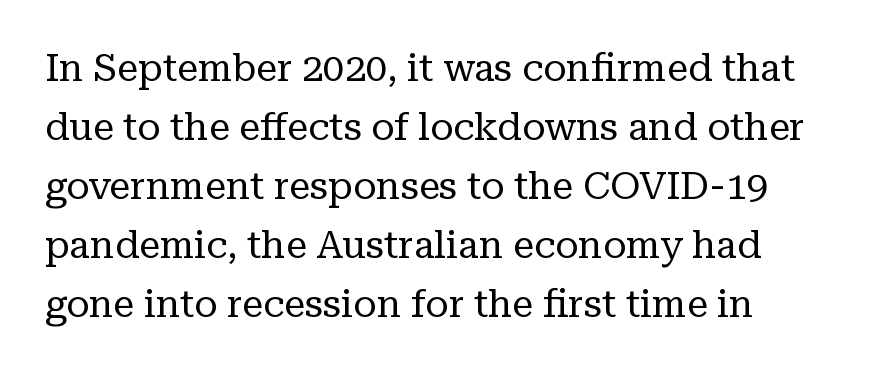
The image shows 38 px regular-weight serif type, upright; set normal line spacing (1.55x), normal letter spacing, not underlined; low stroke contrast and a medium x-height.
